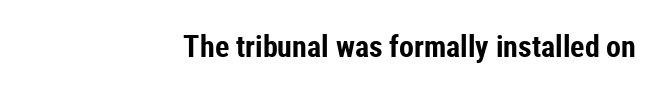
{"serif": "no", "italic": "no", "bold": "yes", "weight": "bold", "width": "condensed", "stroke_contrast": "low", "x_height": "medium", "monospaced": "no", "underline": "no", "align": "right", "letter_spacing": "normal", "letter_spacing_em": 0.0, "glyph_px": 30}
